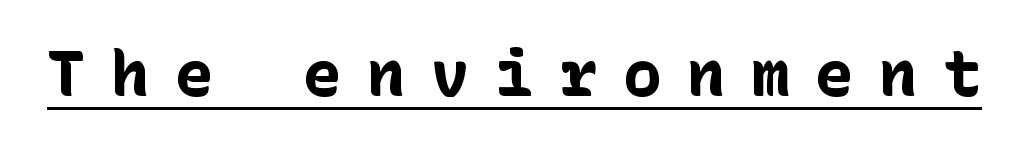
{"serif": "no", "italic": "no", "bold": "yes", "weight": "bold", "width": "normal", "stroke_contrast": "low", "x_height": "medium", "underline": "yes", "letter_spacing": "wide", "letter_spacing_em": 0.4, "glyph_px": 64}
